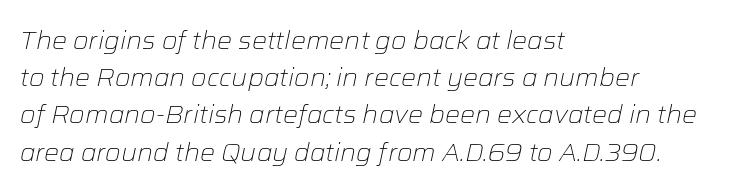
{"italic": "yes", "lean": "right", "slant_degrees": 12, "bold": "no", "underline": "no", "align": "left", "line_spacing": "normal", "line_spacing_ratio": 1.49, "letter_spacing": "normal", "letter_spacing_em": 0.0, "glyph_px": 25}
